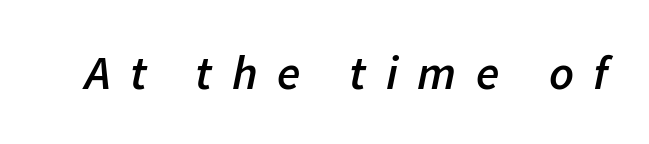
Q: Is the text bold? A: Semi-bold.
Q: Is the text italic (slanted)? A: Yes, it leans right by about 11 degrees.
Q: Is the text underlined? A: No.
Q: Is the spacing between letters normal or unusually wide? A: Unusually wide.
Q: Width (condensed, normal, or wide)? A: Normal.
Q: Stroke contrast? A: Low.
Q: x-height? A: Medium.
Q: Monospaced? A: No.
